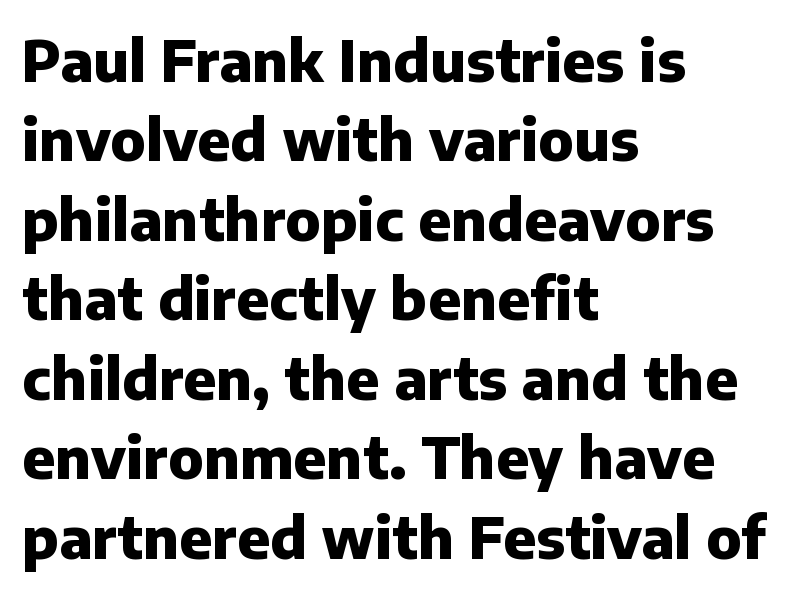
This sample keeps an unexceptional amount of space between lines. Students, note that the glyphs here touch the page at normal intervals. Style check: upright. The rendering uses natural spacing where letterforms have individual widths. As a designer I'd log this as weight 700, bold.
